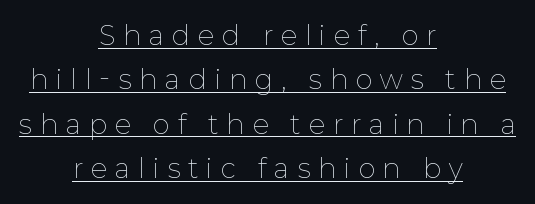
The image shows 26 px text type, upright; set centered, line spacing 1.71x, unusually wide letter spacing (+0.32 em), underlined.
